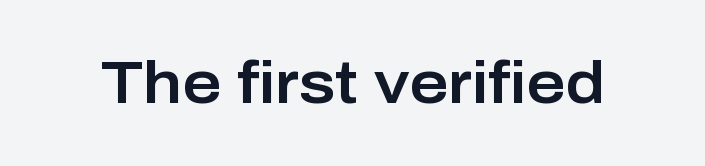
Q: Is the text italic (slanted)? A: No, it is upright.
Q: Is the typeface a serif or a sans-serif typeface? A: Sans-serif.
Q: Is the text underlined? A: No.
Q: Is the spacing between letters normal or unusually wide? A: Normal.
Q: Width (condensed, normal, or wide)? A: Normal.
Q: Stroke contrast? A: Low.
Q: x-height? A: Medium.
Q: Monospaced? A: No.
